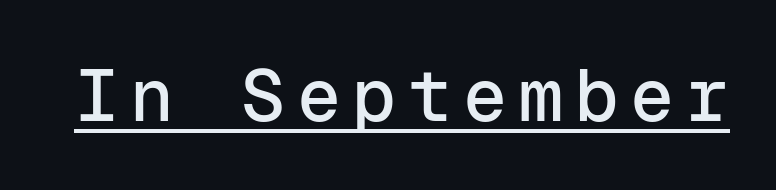
The image shows 73 px sans-serif type, upright, monospaced; set underlined; low stroke contrast and a medium x-height.
